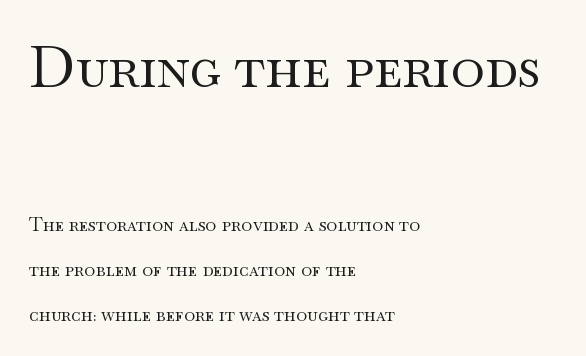
{"serif": "yes", "italic": "no", "bold": "no", "weight": "regular", "width": "wide", "stroke_contrast": "medium", "x_height": "small", "monospaced": "no", "underline": "no", "align": "left", "line_spacing": "loose", "line_spacing_ratio": 2.36, "letter_spacing": "normal", "letter_spacing_em": 0.0, "larger_block": "first", "size_ratio": 3.05, "glyph_px": 58}
